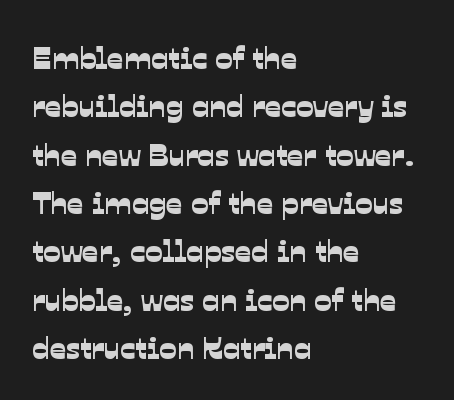
The image shows 32 px sans-serif type; set left-aligned, normal line spacing (1.51x), normal letter spacing, not underlined; low stroke contrast and a medium x-height.
